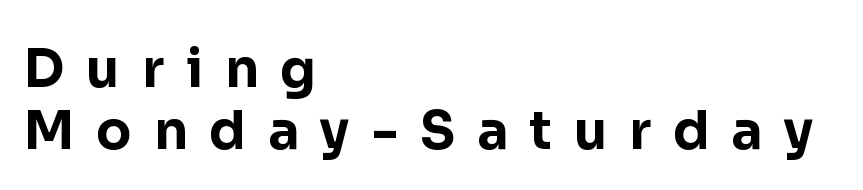
{"serif": "no", "italic": "no", "bold": "yes", "weight": "bold", "width": "normal", "stroke_contrast": "low", "x_height": "medium", "monospaced": "no", "underline": "no", "align": "left", "line_spacing_ratio": 1.2, "letter_spacing": "wide", "letter_spacing_em": 0.42, "glyph_px": 52}
